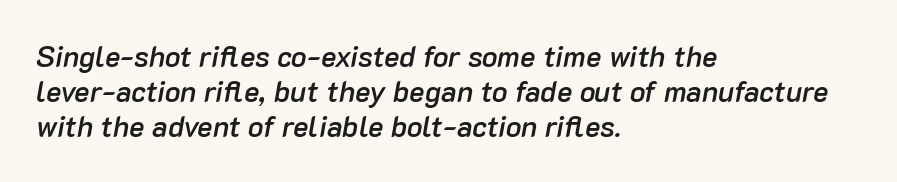
{"italic": "yes", "lean": "right", "slant_degrees": 10, "bold": "semi", "weight": "semibold", "width": "normal", "stroke_contrast": "low", "x_height": "medium", "monospaced": "no", "underline": "no", "align": "left", "line_spacing_ratio": 1.21, "letter_spacing": "normal", "letter_spacing_em": 0.0, "glyph_px": 29}
